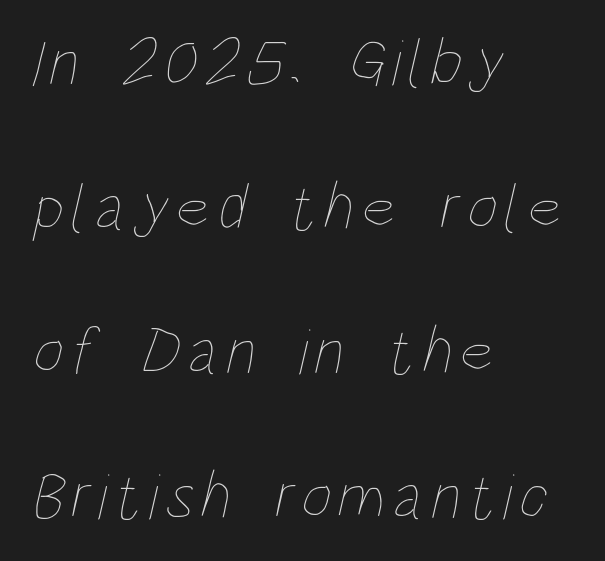
Q: Is the text bold? A: No.
Q: Is the text underlined? A: No.
Q: How is the paragraph aligned? A: Left-aligned.
Q: Is the spacing between lines tight, normal or loose? A: Loose.
Q: Width (condensed, normal, or wide)? A: Condensed.
Q: Stroke contrast? A: Low.
Q: x-height? A: Large.
Q: Monospaced? A: No.
